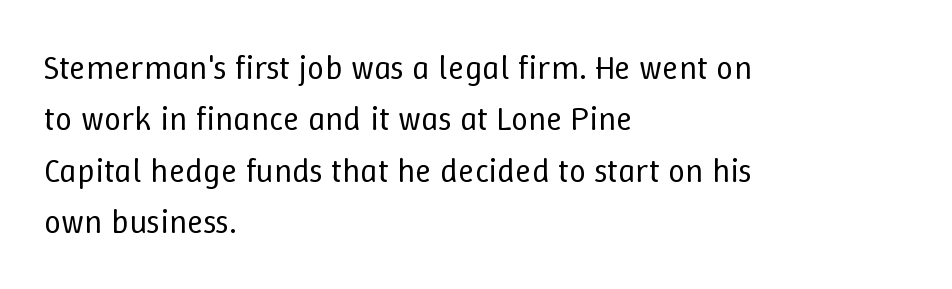
{"italic": "no", "bold": "no", "weight": "regular", "width": "normal", "stroke_contrast": "low", "x_height": "medium", "monospaced": "no", "underline": "no", "align": "left", "line_spacing": "normal", "line_spacing_ratio": 1.51, "letter_spacing": "normal", "letter_spacing_em": 0.0, "glyph_px": 34}
